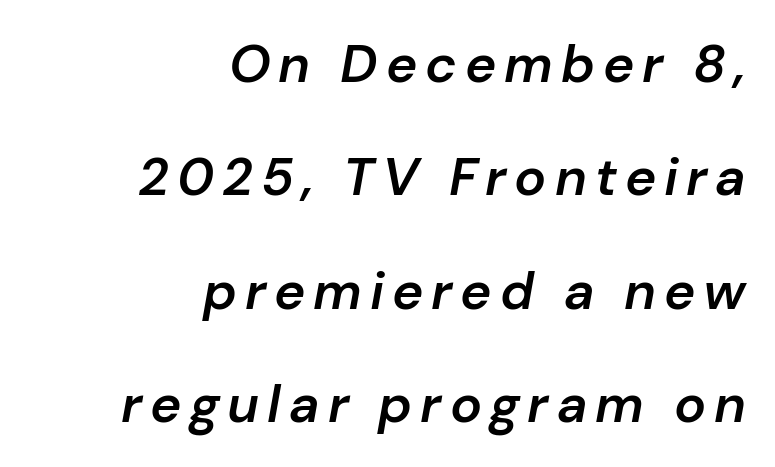
Q: Is the text bold? A: Semi-bold.
Q: Is the text italic (slanted)? A: Yes, it leans right by about 10 degrees.
Q: Is the text underlined? A: No.
Q: How is the paragraph aligned? A: Right-aligned.
Q: Is the spacing between lines tight, normal or loose? A: Loose.
Q: Width (condensed, normal, or wide)? A: Normal.
Q: Stroke contrast? A: Low.
Q: x-height? A: Medium.
Q: Monospaced? A: No.
